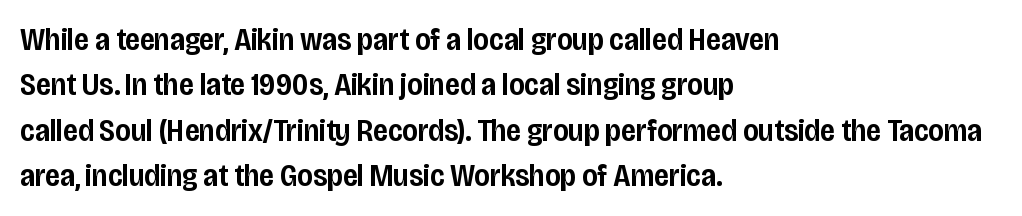
The gap between lines stays unmarked. A typesetter would call this zero additional tracking. Looks like regular typesetting: each glyph gets only the width it needs. Characters remain perfectly vertical along every line.
